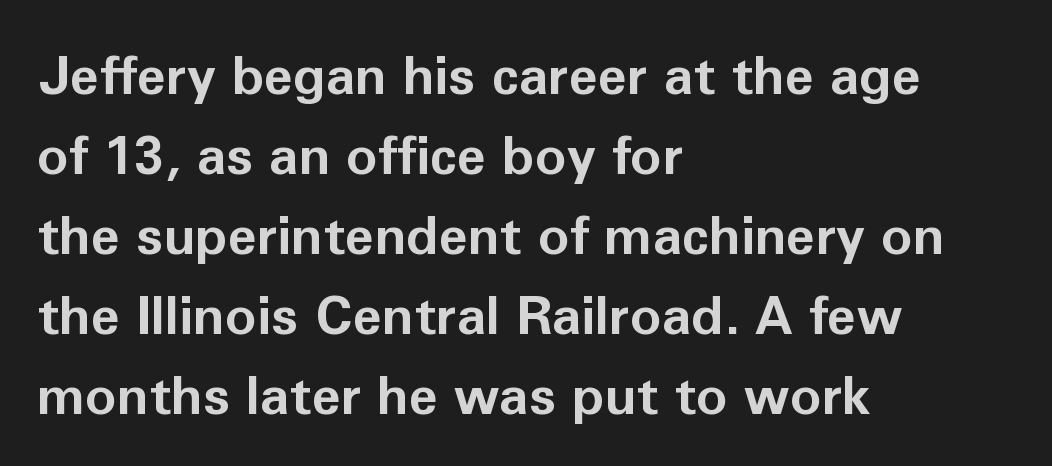
The image shows 53 px bold sans-serif type, upright; set left-aligned, normal line spacing (1.51x), normal letter spacing, not underlined; low stroke contrast and a medium x-height.
